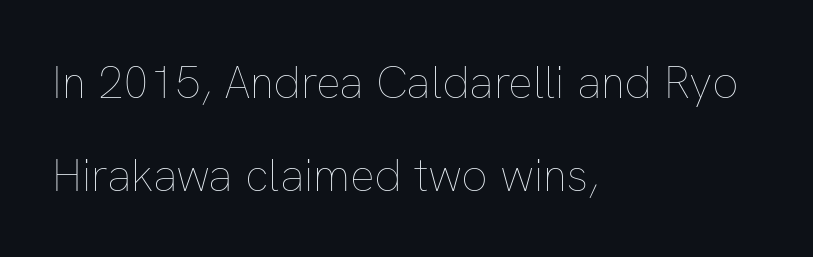
{"italic": "no", "bold": "no", "weight": "thin", "width": "normal", "stroke_contrast": "low", "x_height": "medium", "monospaced": "no", "underline": "no", "align": "left", "line_spacing": "loose", "line_spacing_ratio": 2.02, "letter_spacing": "normal", "letter_spacing_em": 0.0, "glyph_px": 46}
